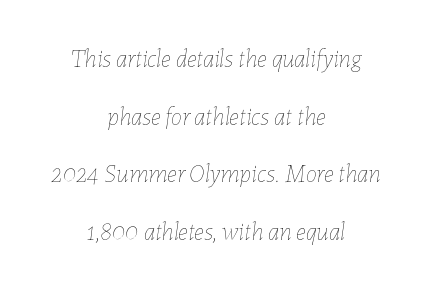
The image shows 25 px text type, italic (leaning right); set centered, loose line spacing (2.31x), normal letter spacing, not underlined.
